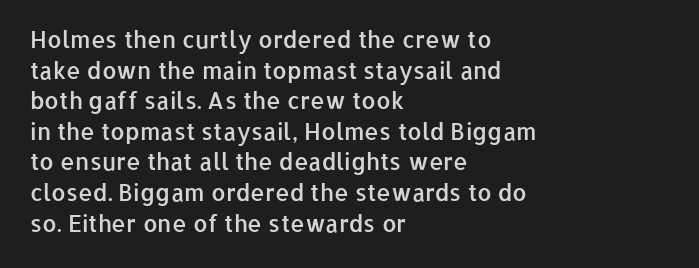
The image shows 23 px text type, upright; set left-aligned, normal line spacing (1.33x), normal letter spacing, not underlined.
